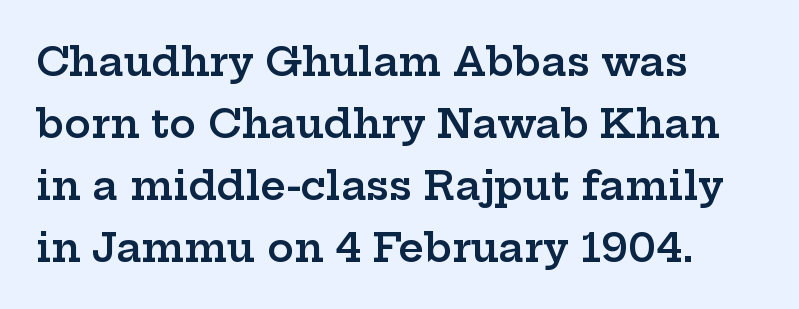
The image shows 40 px semibold, wide serif type, upright; set left-aligned, normal line spacing (1.55x), normal letter spacing, not underlined; low stroke contrast and a medium x-height.
